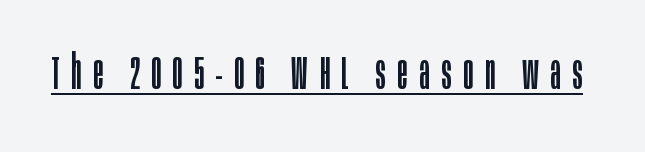
{"serif": "no", "italic": "no", "bold": "no", "weight": "regular", "width": "condensed", "stroke_contrast": "low", "x_height": "large", "monospaced": "no", "underline": "yes", "letter_spacing": "wide", "letter_spacing_em": 0.25, "glyph_px": 47}
